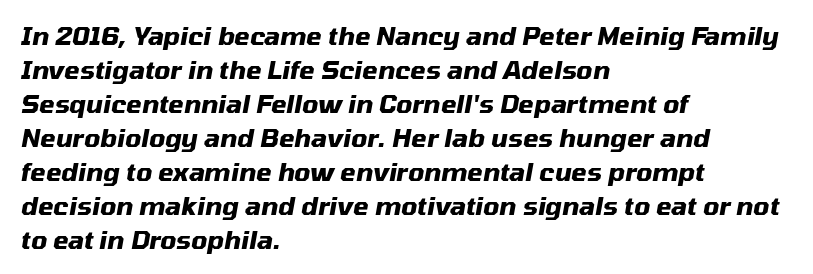
{"italic": "yes", "lean": "right", "slant_degrees": 10, "bold": "yes", "underline": "no", "align": "left", "line_spacing": "normal", "line_spacing_ratio": 1.36, "letter_spacing": "normal", "letter_spacing_em": 0.0, "glyph_px": 25}
